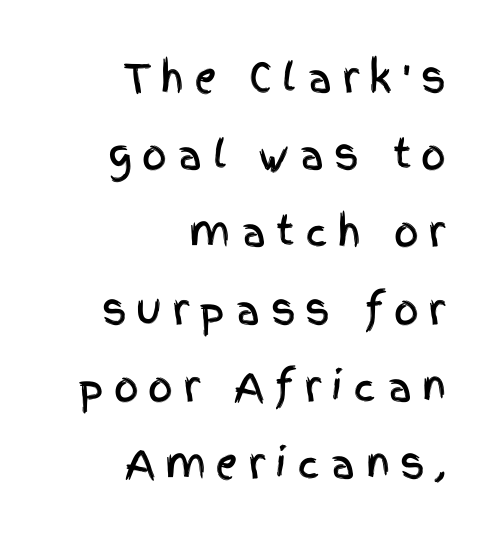
The image shows 39 px condensed sans-serif type, upright; set right-aligned, loose line spacing (1.98x), unusually wide letter spacing (+0.25 em), not underlined; a large x-height.
